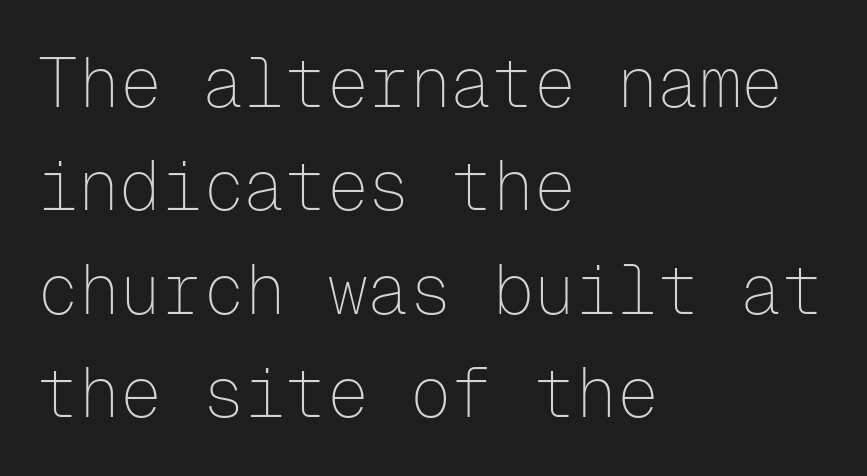
{"serif": "no", "italic": "no", "bold": "no", "weight": "thin", "width": "normal", "stroke_contrast": "low", "x_height": "medium", "monospaced": "yes", "underline": "no", "align": "left", "line_spacing": "normal", "line_spacing_ratio": 1.5, "letter_spacing": "normal", "letter_spacing_em": 0.0, "glyph_px": 69}
